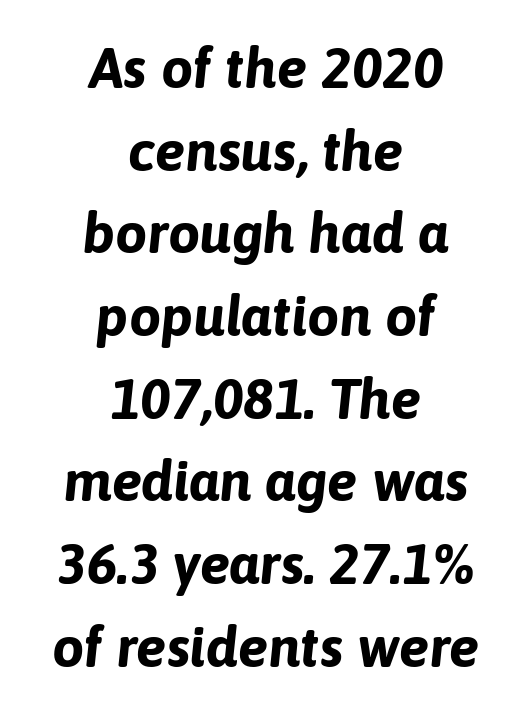
The image shows 57 px bold type, italic (leaning right); set centered, normal line spacing (1.45x), normal letter spacing, not underlined; low stroke contrast and a medium x-height.
